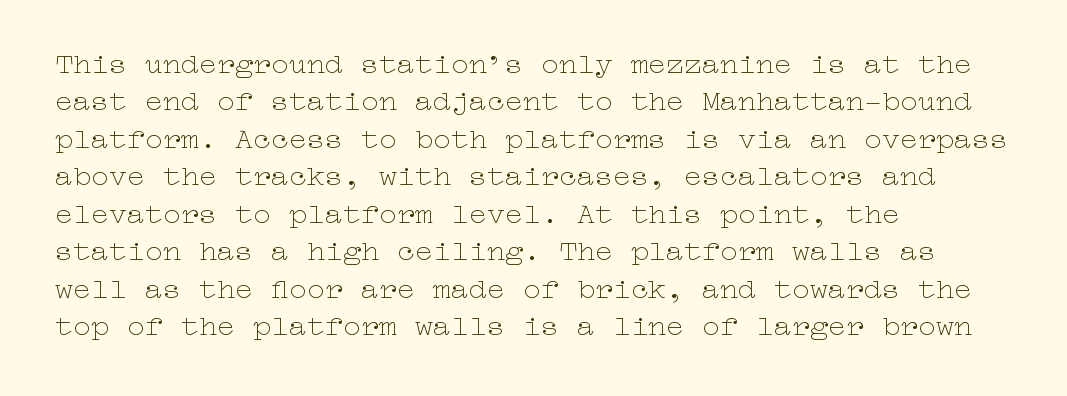
{"italic": "no", "bold": "no", "weight": "thin", "width": "wide", "stroke_contrast": "low", "x_height": "medium", "underline": "no", "align": "left", "line_spacing": "normal", "line_spacing_ratio": 1.25, "letter_spacing": "normal", "letter_spacing_em": 0.0, "glyph_px": 30}
